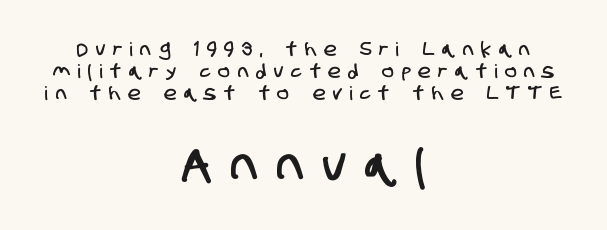
{"serif": "no", "width": "condensed", "stroke_contrast": "low", "x_height": "large", "monospaced": "no", "underline": "no", "align": "center", "line_spacing": "tight", "line_spacing_ratio": 1.15, "letter_spacing": "wide", "letter_spacing_em": 0.42, "larger_block": "second", "size_ratio": 2.47, "glyph_px": 47}
